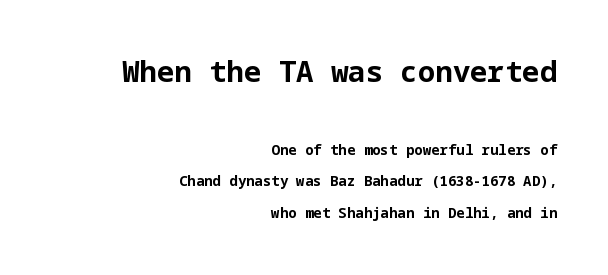
Q: Is the text bold? A: Yes.
Q: Is the text italic (slanted)? A: No, it is upright.
Q: Is the typeface a serif or a sans-serif typeface? A: Sans-serif.
Q: Is the text underlined? A: No.
Q: How is the paragraph aligned? A: Right-aligned.
Q: Is the spacing between letters normal or unusually wide? A: Normal.
Q: Is the spacing between lines tight, normal or loose? A: Loose.
Q: Which block of text is set in a larger size, the first (top) or the second (bottom)? A: The first (top) one.
Q: Width (condensed, normal, or wide)? A: Normal.
Q: Stroke contrast? A: Low.
Q: x-height? A: Medium.
